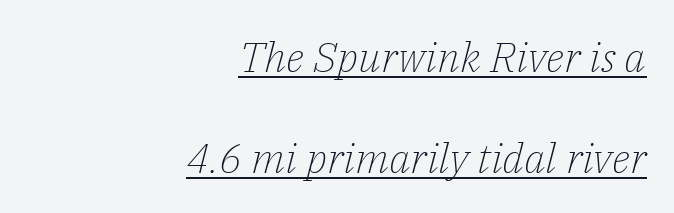
The image shows 42 px light serif type, italic (leaning right); set right-aligned, loose line spacing (2.4x), normal letter spacing, underlined; low stroke contrast and a medium x-height.
